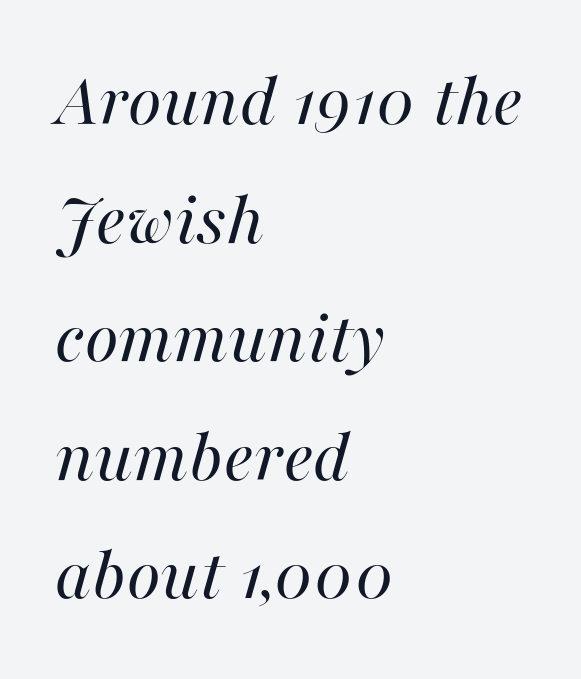
{"italic": "yes", "lean": "right", "slant_degrees": 16, "bold": "no", "weight": "regular", "width": "normal", "stroke_contrast": "high", "x_height": "medium", "monospaced": "no", "underline": "no", "align": "left", "line_spacing": "normal", "line_spacing_ratio": 1.54, "letter_spacing": "normal", "letter_spacing_em": 0.0, "glyph_px": 77}
